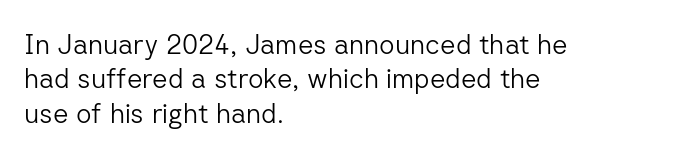
The image shows 27 px text type, upright; set left-aligned, normal line spacing (1.27x), normal letter spacing, not underlined.
